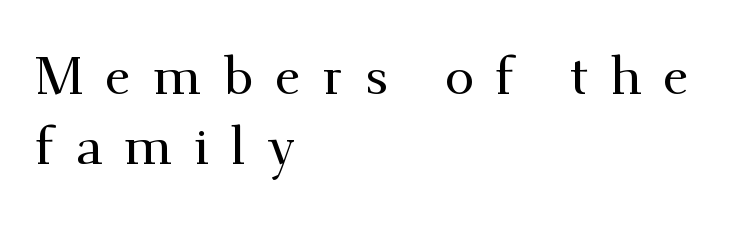
The image shows 53 px serif type, upright; set left-aligned, normal line spacing (1.33x), unusually wide letter spacing (+0.41 em), not underlined; medium stroke contrast and a small x-height.
